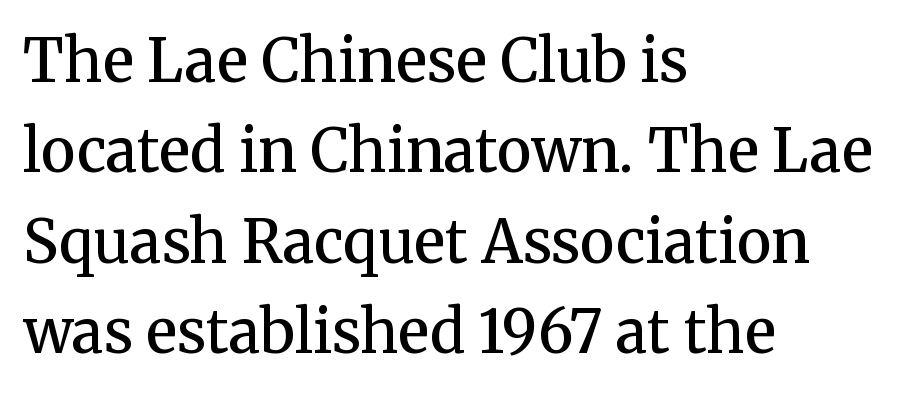
{"serif": "yes", "italic": "no", "bold": "semi", "weight": "semibold", "width": "normal", "stroke_contrast": "medium", "x_height": "medium", "monospaced": "no", "underline": "no", "align": "left", "line_spacing": "normal", "line_spacing_ratio": 1.53, "letter_spacing": "normal", "letter_spacing_em": 0.0, "glyph_px": 59}
